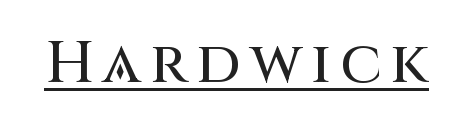
A typesetter would mark this as roman, not italic. Is this a fixed-width face? No — the glyphs have proportional, varying widths. The type family on display is of the sans-serif kind. Glance below the letters and you will spot a drawn line.
